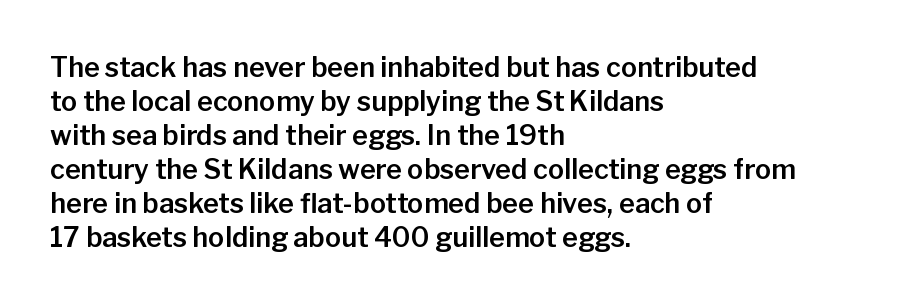
{"italic": "no", "underline": "no", "align": "left", "line_spacing": "normal", "line_spacing_ratio": 1.26, "letter_spacing": "normal", "letter_spacing_em": 0.0, "glyph_px": 27}
